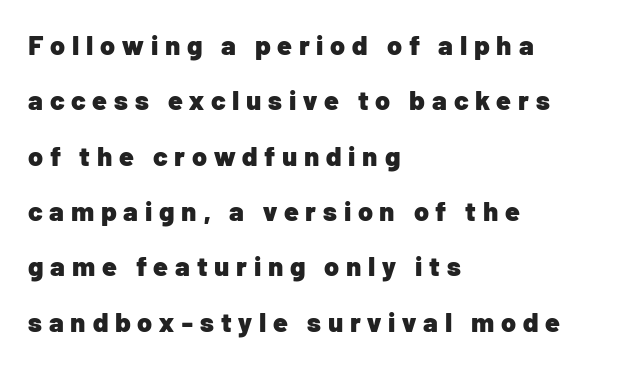
{"italic": "no", "bold": "yes", "underline": "no", "align": "left", "line_spacing": "loose", "line_spacing_ratio": 2.05, "letter_spacing": "wide", "letter_spacing_em": 0.25, "glyph_px": 27}
